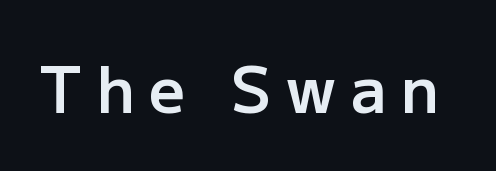
The image shows 63 px semibold sans-serif type, upright; set unusually wide letter spacing (+0.23 em), not underlined; low stroke contrast and a medium x-height.
